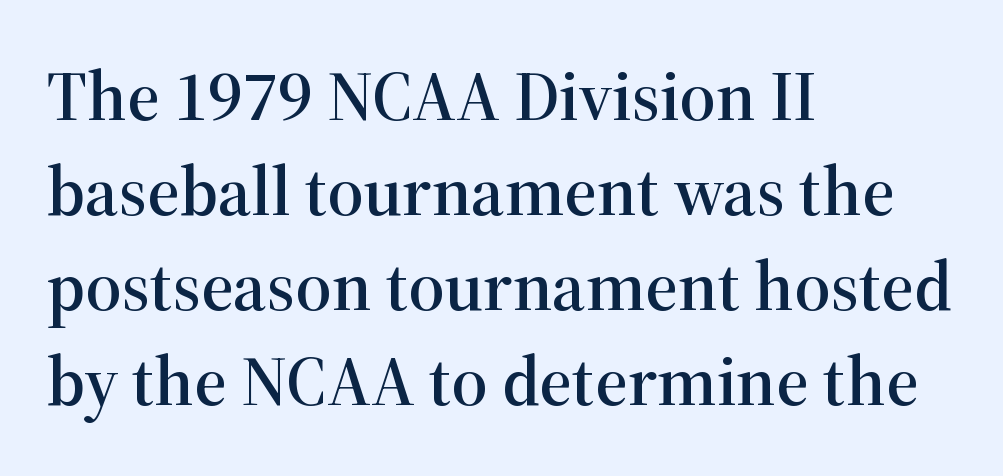
The image shows 71 px serif type, upright; set left-aligned, normal line spacing (1.34x), normal letter spacing, not underlined; high stroke contrast and a medium x-height.
